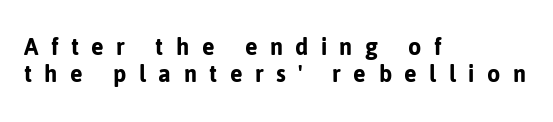
Horizontally, the lines are justified to the leading edge only. Does the lettering tilt? It doesn't — this is upright. The line-height multiplier appears low, near solid setting. The baseline area is clear. The letters are spread apart with noticeably loose tracking.
